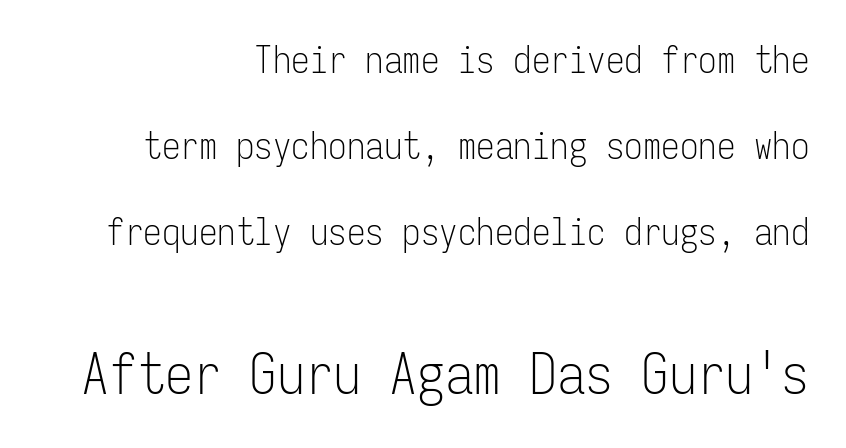
Q: Is the text bold? A: No.
Q: Is the text italic (slanted)? A: No, it is upright.
Q: Is the typeface a serif or a sans-serif typeface? A: Sans-serif.
Q: Is the text underlined? A: No.
Q: How is the paragraph aligned? A: Right-aligned.
Q: Is the spacing between letters normal or unusually wide? A: Normal.
Q: Is the spacing between lines tight, normal or loose? A: Loose.
Q: Which block of text is set in a larger size, the first (top) or the second (bottom)? A: The second (bottom) one.
Q: Width (condensed, normal, or wide)? A: Condensed.
Q: Stroke contrast? A: Low.
Q: x-height? A: Medium.
Q: Monospaced? A: Yes.
